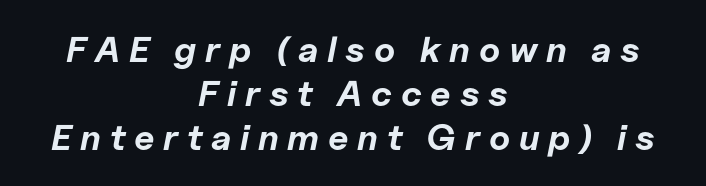
Clear beneath every line of the passage. Honestly, the letter spacing is so wide it's the main thing you notice. The letters advance in unequal steps, a hallmark of proportional type. You can tell it's italic because the verticals aren't actually vertical. The lines are quadded center.
